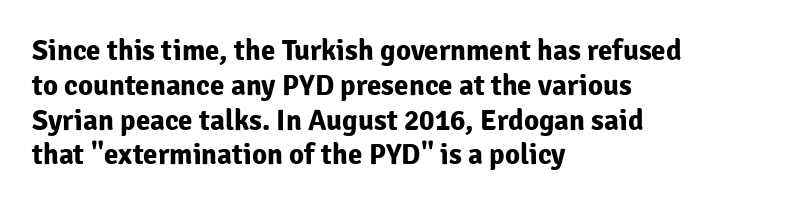
The image shows 29 px bold sans-serif type, upright; set left-aligned, line spacing 1.2x, normal letter spacing, not underlined; low stroke contrast and a medium x-height.
